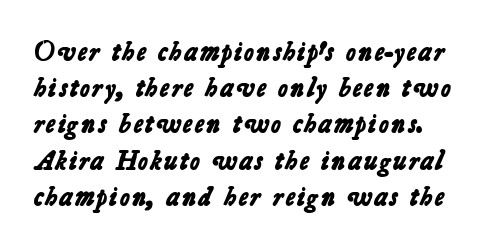
The image shows 27 px bold type; set normal line spacing (1.34x), normal letter spacing, not underlined.
